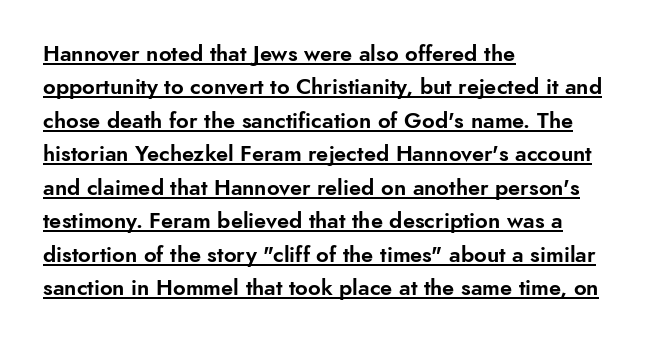
Q: Is the text italic (slanted)? A: No, it is upright.
Q: Is the text underlined? A: Yes.
Q: How is the paragraph aligned? A: Left-aligned.
Q: Is the spacing between letters normal or unusually wide? A: Normal.
Q: Is the spacing between lines tight, normal or loose? A: Normal.
